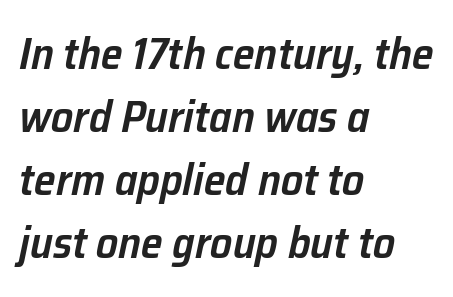
{"italic": "yes", "lean": "right", "slant_degrees": 12, "bold": "semi", "weight": "semibold", "width": "normal", "stroke_contrast": "low", "x_height": "medium", "monospaced": "no", "underline": "no", "align": "left", "line_spacing": "normal", "line_spacing_ratio": 1.43, "letter_spacing": "normal", "letter_spacing_em": 0.0, "glyph_px": 44}
